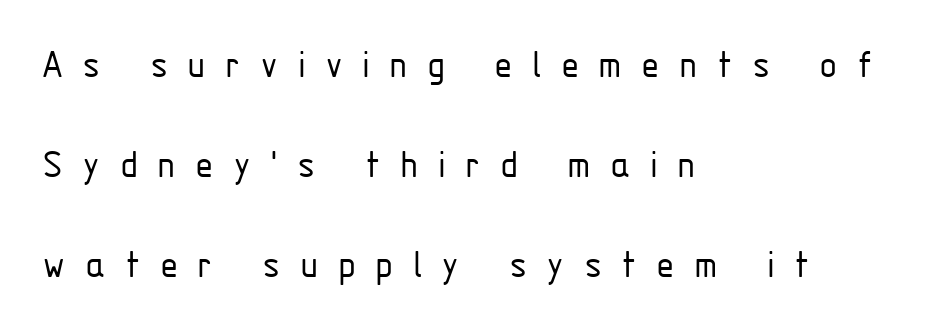
Grotesque or geometric, the face here clearly has no serifs. Ascenders rise straight up at ninety degrees. Descenders hang freely into open space. If you measured baseline to baseline, you'd find a long distance.
